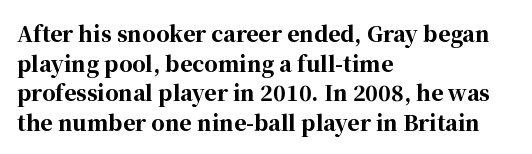
The vertical gap from one line to the next is medium. Beneath every word, the page is bare. Nothing unusual about the tracking: characters are spaced as the font intends. Its strokes are broad and dark, the hallmark of bold type. This sample uses an upright cut, with every glyph sitting square on the baseline. If you drew a ruler down the left edge, every line would touch it.
